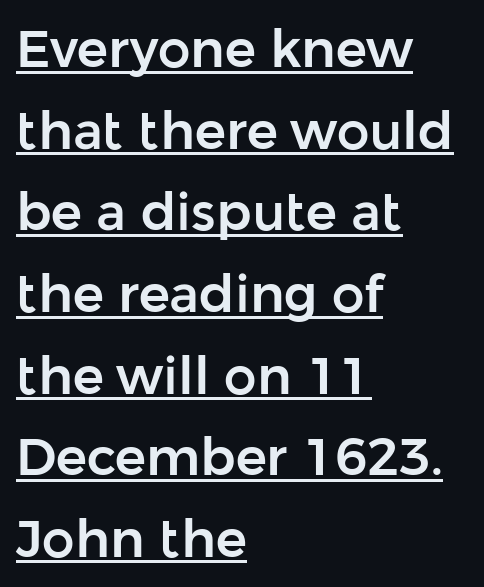
The image shows 52 px sans-serif type, upright; set left-aligned, normal line spacing (1.57x), normal letter spacing, underlined; low stroke contrast and a medium x-height.
